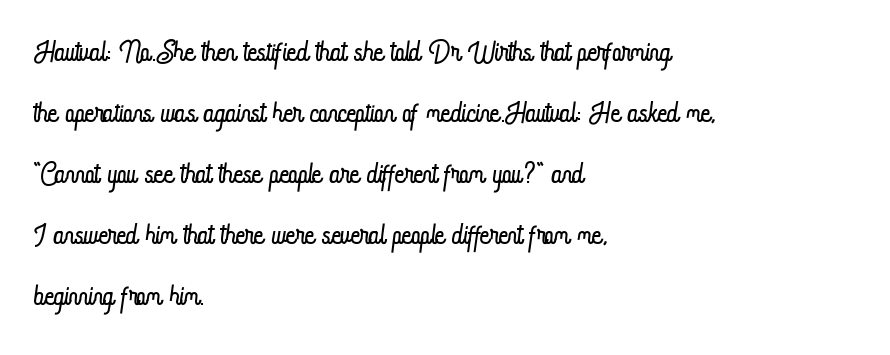
The image shows 41 px light, condensed type; set left-aligned, normal line spacing (1.49x), normal letter spacing, not underlined; low stroke contrast and a small x-height.
